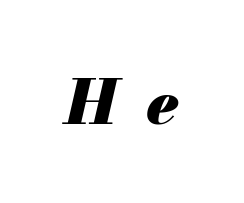
The image shows 62 px heavy type, italic (leaning right); set unusually wide letter spacing (+0.47 em), not underlined; medium stroke contrast and a small x-height.
